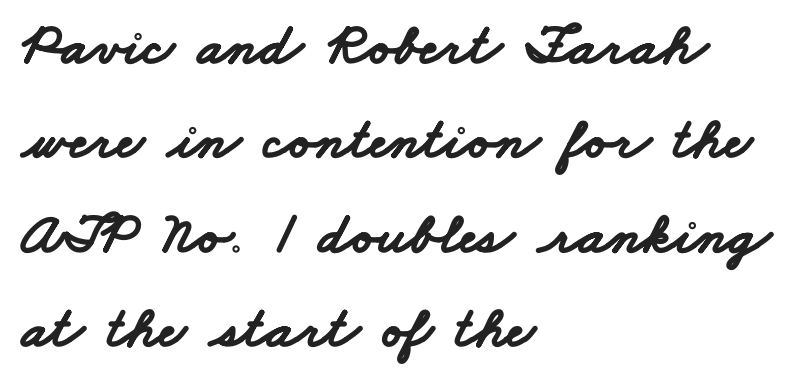
Q: Is the text bold? A: Yes.
Q: Is the typeface a serif or a sans-serif typeface? A: Sans-serif.
Q: Is the text underlined? A: No.
Q: How is the paragraph aligned? A: Left-aligned.
Q: Is the spacing between letters normal or unusually wide? A: Normal.
Q: Is the spacing between lines tight, normal or loose? A: Normal.
Q: Width (condensed, normal, or wide)? A: Wide.
Q: Stroke contrast? A: Low.
Q: x-height? A: Small.
Q: Monospaced? A: No.
